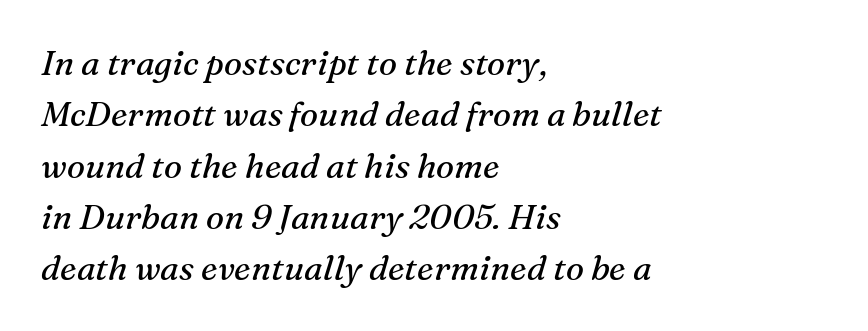
Slanted lettering throughout. These lines are rendered in a variable-pitch font. Line starts are locked; line ends wander. Notice how descenders clear the ascenders below comfortably — that's standard leading. Words appear dense and cohesive because spacing is normal.
